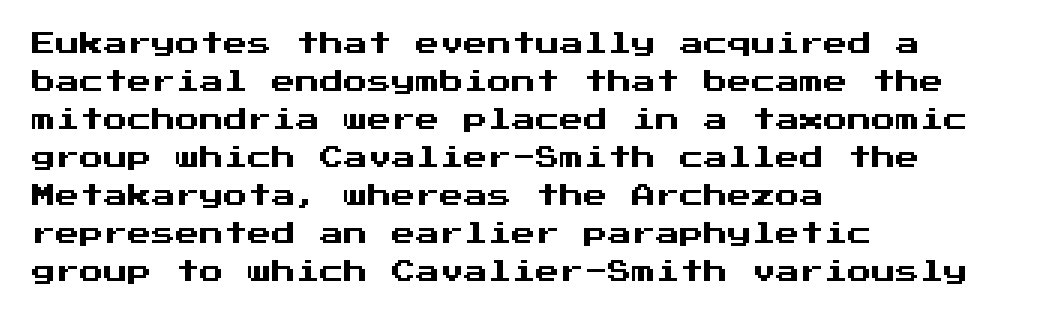
The image shows 24 px text type, upright; set left-aligned, normal line spacing (1.58x), normal letter spacing, not underlined.
